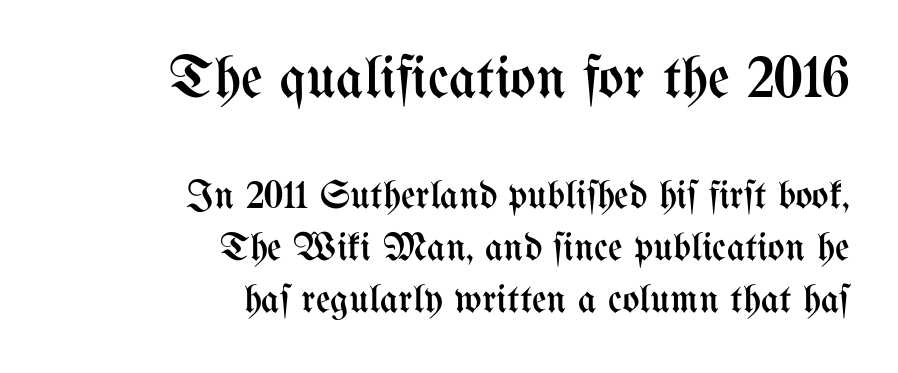
Every character sits straight up, as roman type does. Unmarked baselines from the first word to the last. A light-to-regular cut is what we see here. Successive baselines arrive at the customary interval.
